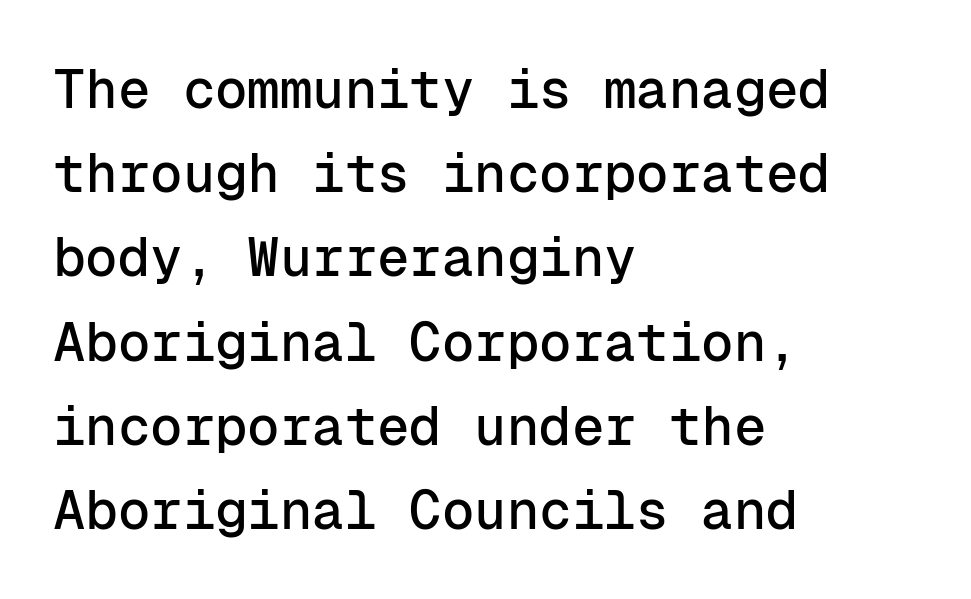
Horizontal alignment here is leftward, the default for most running prose. Regarding serifs, this sample does without them. This sample has the even, mechanical cadence of fixed-width lettering. The words here are not underlined.
